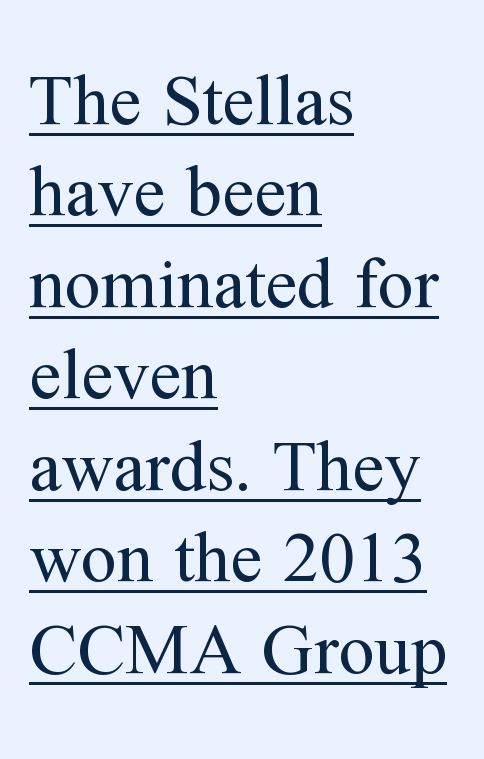
{"serif": "yes", "italic": "no", "bold": "no", "weight": "regular", "width": "normal", "stroke_contrast": "medium", "x_height": "medium", "monospaced": "no", "underline": "yes", "align": "left", "line_spacing": "normal", "line_spacing_ratio": 1.27, "letter_spacing": "normal", "letter_spacing_em": 0.0, "glyph_px": 72}
